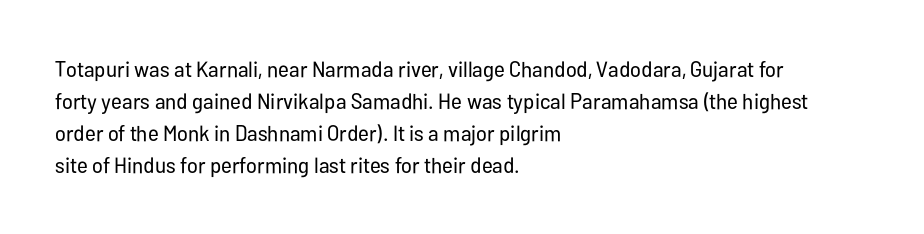
Q: Is the text bold? A: No.
Q: Is the text italic (slanted)? A: No, it is upright.
Q: Is the text underlined? A: No.
Q: How is the paragraph aligned? A: Left-aligned.
Q: Is the spacing between letters normal or unusually wide? A: Normal.
Q: Is the spacing between lines tight, normal or loose? A: Normal.
